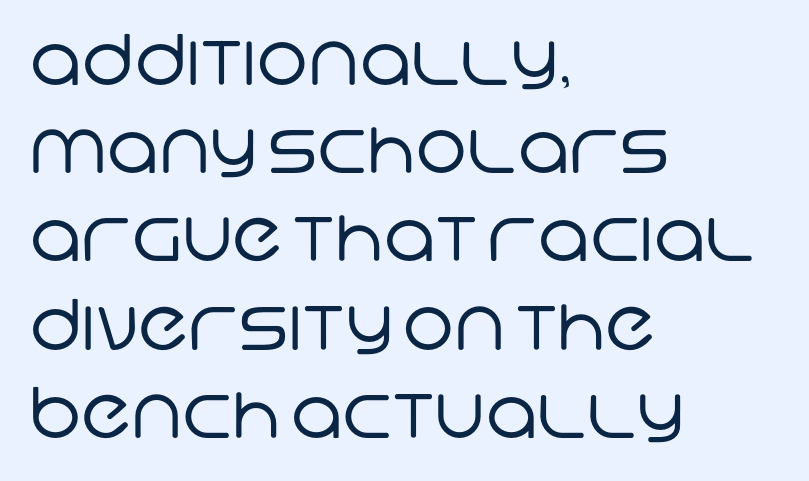
{"serif": "no", "bold": "no", "weight": "regular", "width": "normal", "stroke_contrast": "low", "x_height": "large", "monospaced": "no", "underline": "no", "align": "left", "line_spacing": "normal", "line_spacing_ratio": 1.26, "letter_spacing": "normal", "letter_spacing_em": 0.0, "glyph_px": 70}
